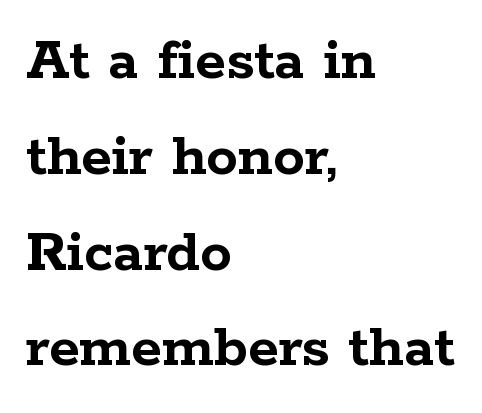
Q: Is the text bold? A: Yes.
Q: Is the text italic (slanted)? A: No, it is upright.
Q: Is the typeface a serif or a sans-serif typeface? A: Serif.
Q: Is the text underlined? A: No.
Q: How is the paragraph aligned? A: Left-aligned.
Q: Is the spacing between letters normal or unusually wide? A: Normal.
Q: Is the spacing between lines tight, normal or loose? A: Normal.
Q: Width (condensed, normal, or wide)? A: Wide.
Q: Stroke contrast? A: Low.
Q: x-height? A: Medium.
Q: Monospaced? A: No.
